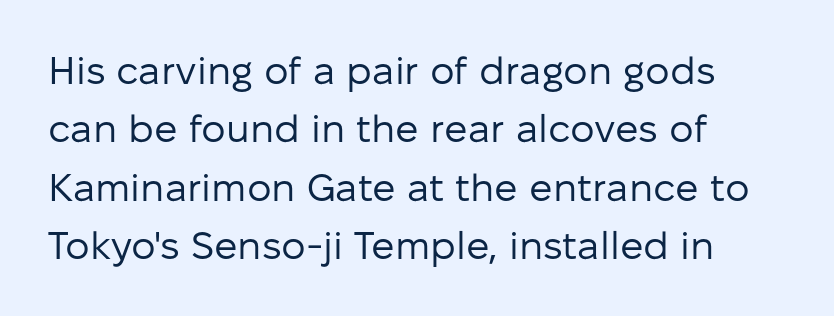
The image shows 39 px regular-weight sans-serif type, upright; set left-aligned, normal line spacing (1.5x), normal letter spacing, not underlined; low stroke contrast and a medium x-height.
